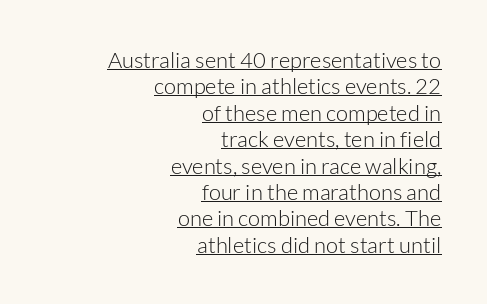
The image shows 22 px text type, upright; set right-aligned, line spacing 1.2x, normal letter spacing, underlined.
